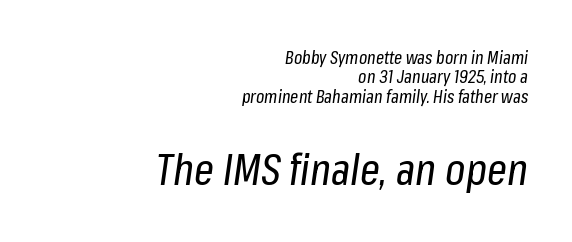
The image shows 44 px regular-weight, condensed type, italic (leaning right); set right-aligned, tight line spacing (1.07x), normal letter spacing, not underlined; the second (bottom) block is 2.44x larger; low stroke contrast and a medium x-height.
